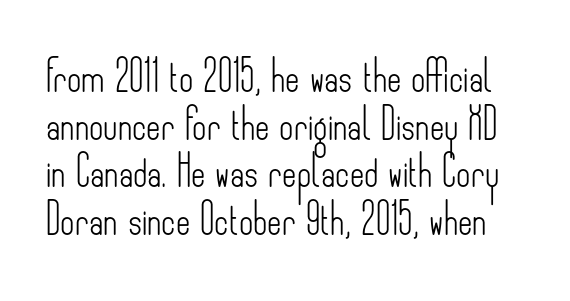
The image shows 31 px light, condensed sans-serif type, upright; set normal line spacing (1.54x), normal letter spacing, not underlined; low stroke contrast and a small x-height.
